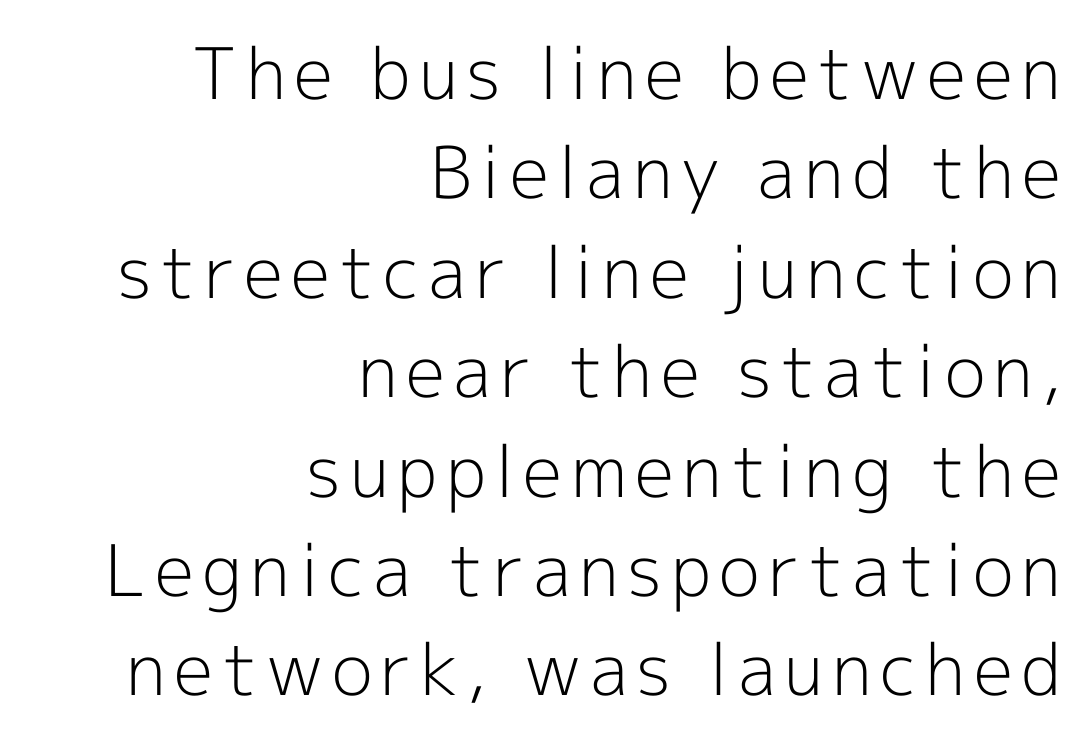
The image shows 71 px light sans-serif type, upright; set right-aligned, normal line spacing (1.4x), not underlined; a medium x-height.
